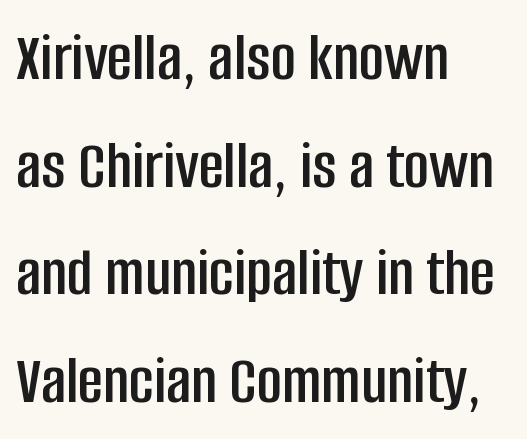
Q: Is the text italic (slanted)? A: No, it is upright.
Q: Is the typeface a serif or a sans-serif typeface? A: Sans-serif.
Q: Is the text underlined? A: No.
Q: How is the paragraph aligned? A: Left-aligned.
Q: Is the spacing between letters normal or unusually wide? A: Normal.
Q: Is the spacing between lines tight, normal or loose? A: Normal.
Q: Width (condensed, normal, or wide)? A: Condensed.
Q: Stroke contrast? A: Low.
Q: x-height? A: Large.
Q: Monospaced? A: No.
